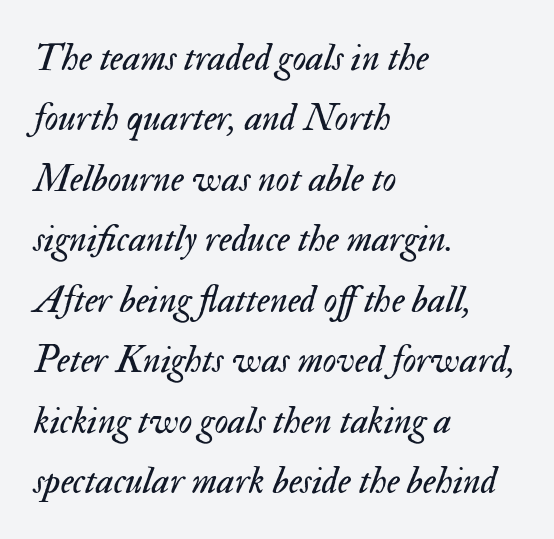
You could call the tracking neutral — neither tight nor loose. Is this a fixed-width face? No — the glyphs have proportional, varying widths. The ragged edge is on the right, which tells us the setting is flush left. Is the stroke heavy? The answer is a plain regular-or-lighter.
